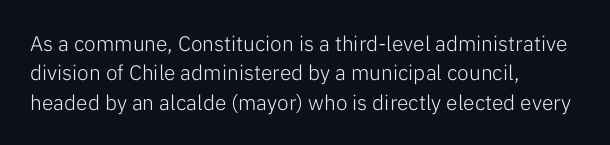
The image shows 21 px text type, upright; set left-aligned, normal line spacing (1.4x), normal letter spacing, not underlined.
